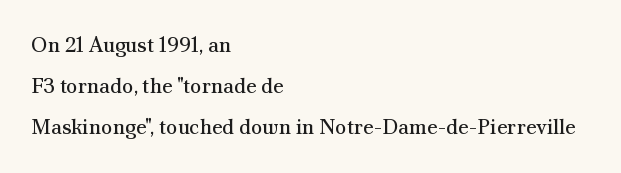
Q: Is the text bold? A: No.
Q: Is the text italic (slanted)? A: No, it is upright.
Q: Is the text underlined? A: No.
Q: How is the paragraph aligned? A: Left-aligned.
Q: Is the spacing between letters normal or unusually wide? A: Normal.
Q: Is the spacing between lines tight, normal or loose? A: Loose.
